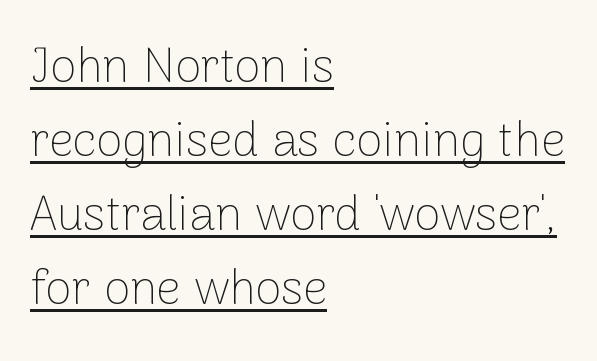
Q: Is the text bold? A: No.
Q: Is the text italic (slanted)? A: No, it is upright.
Q: Is the typeface a serif or a sans-serif typeface? A: Sans-serif.
Q: Is the text underlined? A: Yes.
Q: How is the paragraph aligned? A: Left-aligned.
Q: Is the spacing between letters normal or unusually wide? A: Normal.
Q: Is the spacing between lines tight, normal or loose? A: Normal.
Q: Width (condensed, normal, or wide)? A: Normal.
Q: Stroke contrast? A: Low.
Q: x-height? A: Medium.
Q: Monospaced? A: No.
